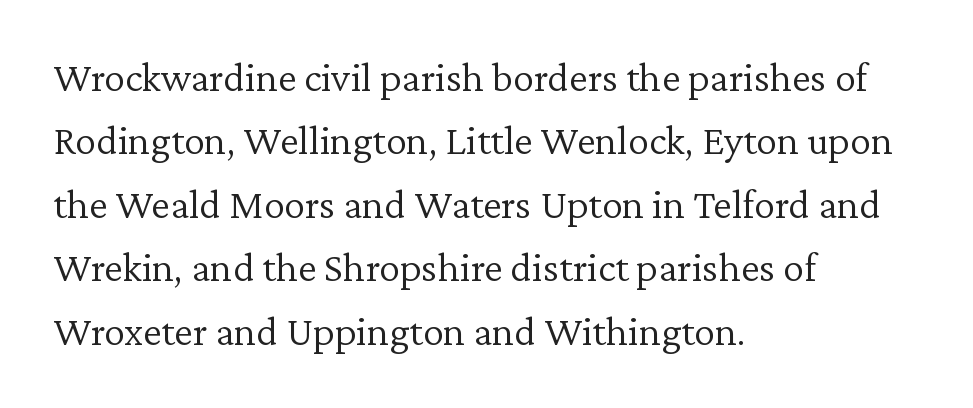
{"serif": "yes", "italic": "no", "bold": "no", "weight": "light", "width": "normal", "stroke_contrast": "low", "x_height": "medium", "monospaced": "no", "underline": "no", "align": "left", "line_spacing": "normal", "line_spacing_ratio": 1.51, "letter_spacing": "normal", "letter_spacing_em": 0.0, "glyph_px": 42}
